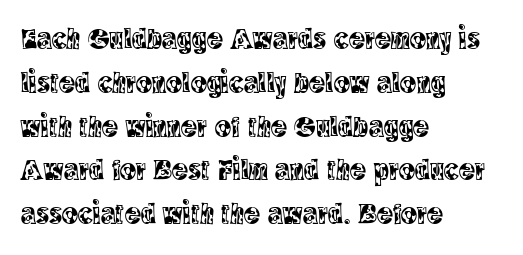
Q: Is the text italic (slanted)? A: No, it is upright.
Q: Is the typeface a serif or a sans-serif typeface? A: Serif.
Q: Is the text underlined? A: No.
Q: How is the paragraph aligned? A: Left-aligned.
Q: Is the spacing between letters normal or unusually wide? A: Normal.
Q: Is the spacing between lines tight, normal or loose? A: Normal.
Q: Width (condensed, normal, or wide)? A: Condensed.
Q: x-height? A: Large.
Q: Monospaced? A: No.
